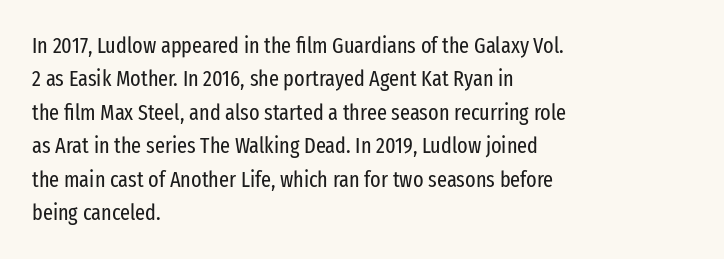
Summary of vertical rhythm: regular, with standard interline spacing. No extra ink here — the face is not bold. Quick note: not italic, upright. Horizontal alignment here is leftward, the default for most running prose.
